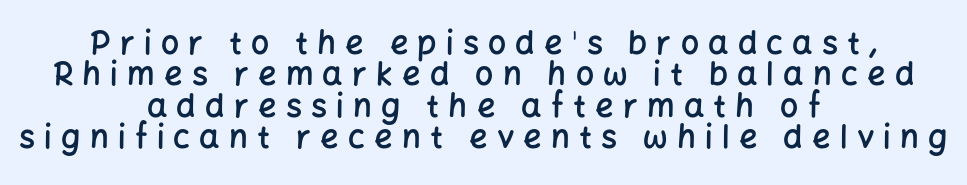
The image shows 32 px semibold sans-serif type, upright; set centered, tight line spacing (0.98x), unusually wide letter spacing (+0.29 em), not underlined; low stroke contrast and a medium x-height.
